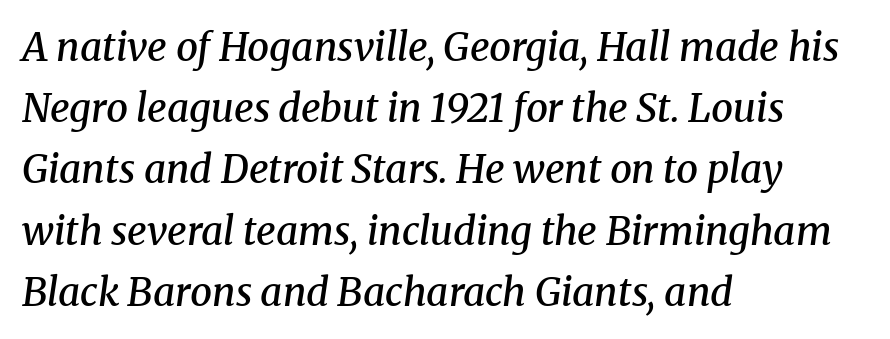
{"serif": "yes", "italic": "yes", "lean": "right", "slant_degrees": 8, "bold": "semi", "weight": "semibold", "width": "normal", "stroke_contrast": "medium", "x_height": "medium", "monospaced": "no", "underline": "no", "align": "left", "line_spacing": "normal", "line_spacing_ratio": 1.57, "letter_spacing": "normal", "letter_spacing_em": 0.0, "glyph_px": 39}
